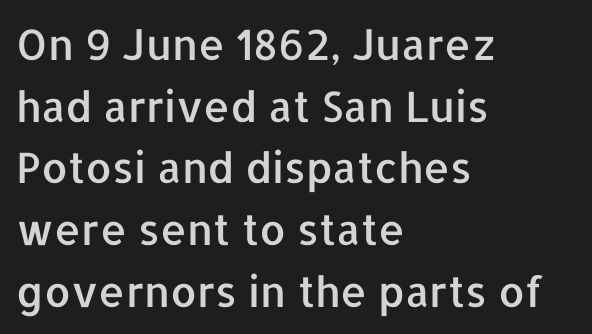
Q: Is the text italic (slanted)? A: No, it is upright.
Q: Is the typeface a serif or a sans-serif typeface? A: Sans-serif.
Q: Is the text underlined? A: No.
Q: How is the paragraph aligned? A: Left-aligned.
Q: Is the spacing between letters normal or unusually wide? A: Normal.
Q: Is the spacing between lines tight, normal or loose? A: Normal.
Q: Width (condensed, normal, or wide)? A: Normal.
Q: Stroke contrast? A: Low.
Q: x-height? A: Medium.
Q: Monospaced? A: No.
